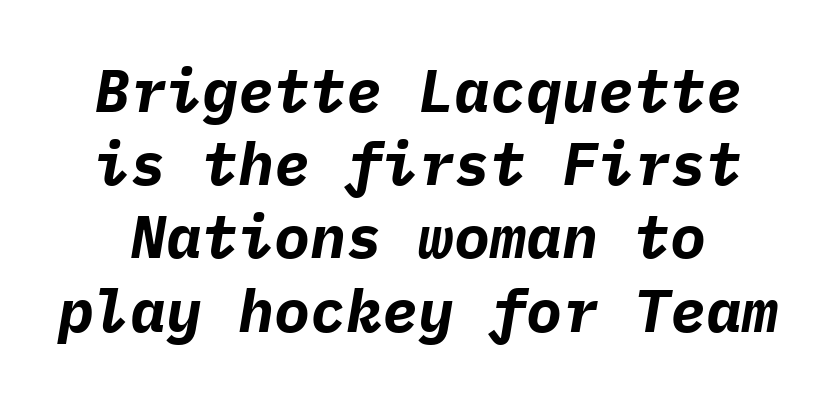
Strokes here are thick enough to call this a true bold. Bare-footed words on every line. Default kerning and tracking; the words read as compact shapes. Think of a typewriter: that constant character pitch is what you see here. It's the slanting kind of type.
